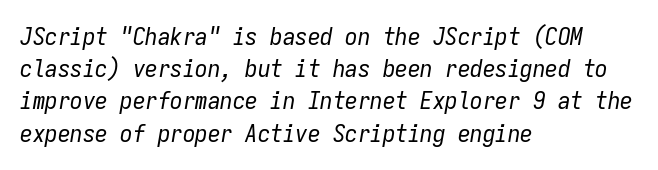
Glyph-to-glyph distance matches everyday printed text. Is the stroke heavy? The answer is a plain regular-or-lighter. Notice how the passage keeps a crisp vertical edge on the left only. Descender tails drop into unmarked territory. In terms of leading, this rendering sits right in the middle.
